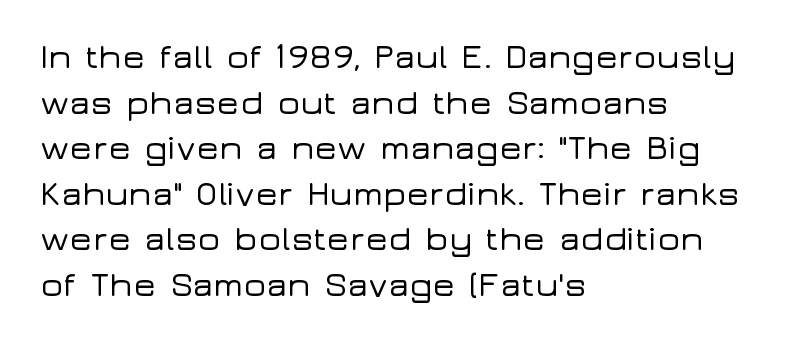
Is the block centered? No — it sits flush against the left margin. One glance says typical: line gaps are just what's usual. Observe the absence of serifs on each vertical stroke in this sample. The foot of each line stays bare and open.
